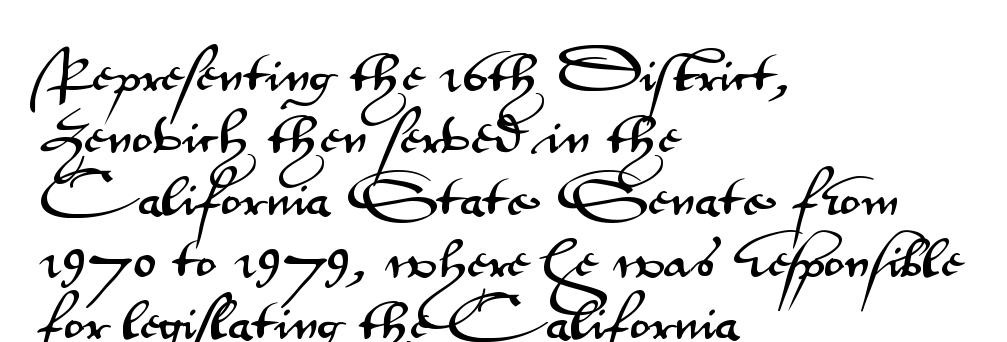
The image shows 43 px wide sans-serif type; set left-aligned, normal line spacing (1.44x), normal letter spacing, not underlined; medium stroke contrast and a small x-height.
